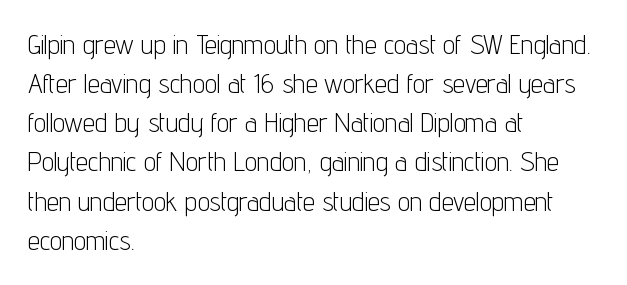
The image shows 27 px text type, upright; set left-aligned, normal line spacing (1.45x), normal letter spacing, not underlined.
